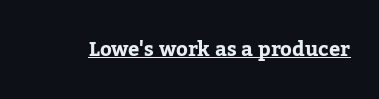
{"italic": "no", "underline": "yes", "letter_spacing": "normal", "letter_spacing_em": 0.0, "glyph_px": 20}
